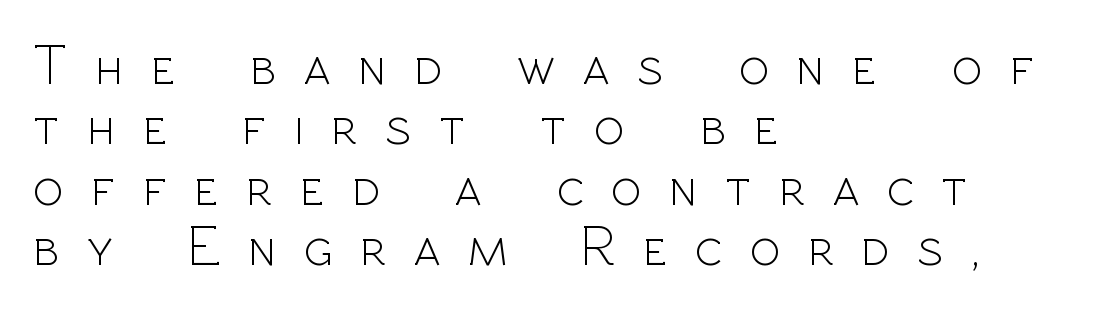
Q: Is the text bold? A: No.
Q: Is the text italic (slanted)? A: No, it is upright.
Q: Is the typeface a serif or a sans-serif typeface? A: Sans-serif.
Q: Is the text underlined? A: No.
Q: How is the paragraph aligned? A: Left-aligned.
Q: Is the spacing between letters normal or unusually wide? A: Unusually wide.
Q: Is the spacing between lines tight, normal or loose? A: Tight.
Q: Width (condensed, normal, or wide)? A: Normal.
Q: x-height? A: Medium.
Q: Monospaced? A: No.
